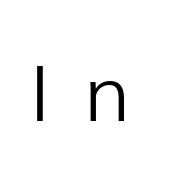
The image shows 77 px light sans-serif type, upright; set unusually wide letter spacing (+0.42 em), not underlined; low stroke contrast and a medium x-height.
